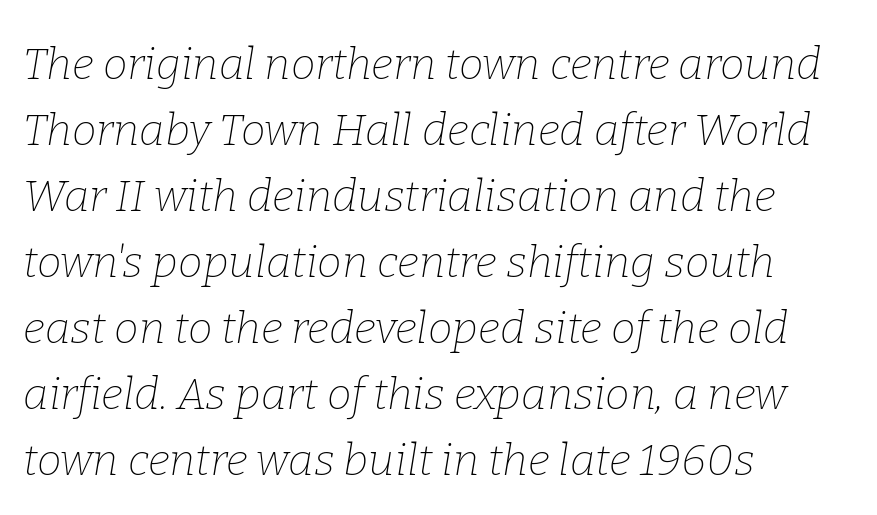
{"serif": "yes", "italic": "yes", "lean": "right", "slant_degrees": 9, "bold": "no", "weight": "thin", "width": "normal", "stroke_contrast": "low", "x_height": "medium", "monospaced": "no", "underline": "no", "align": "left", "line_spacing": "normal", "line_spacing_ratio": 1.5, "letter_spacing": "normal", "letter_spacing_em": 0.0, "glyph_px": 44}
